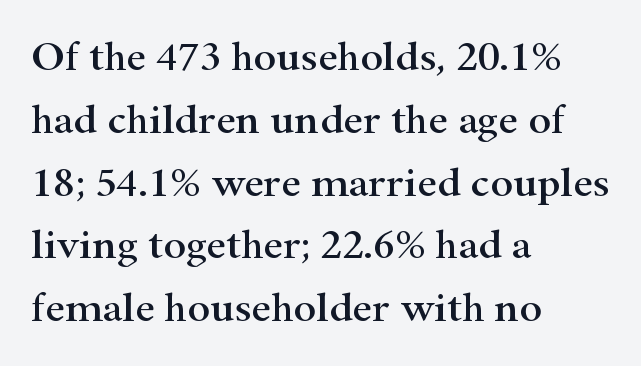
The image shows 43 px wide serif type, upright; set left-aligned, normal line spacing (1.46x), normal letter spacing, not underlined; high stroke contrast and a small x-height.
